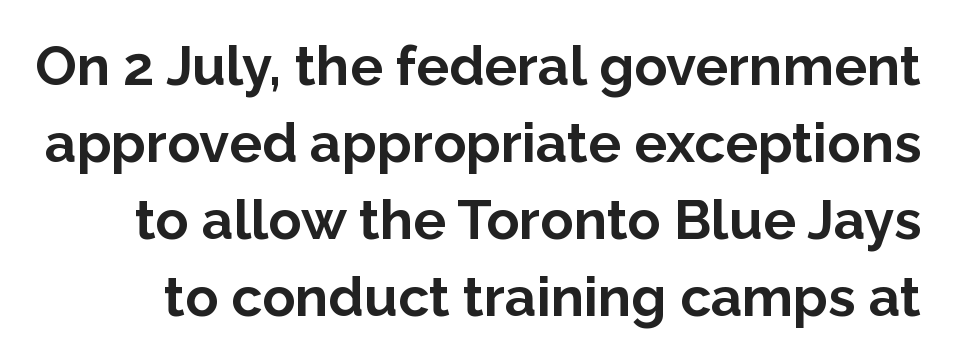
{"serif": "no", "italic": "no", "bold": "yes", "weight": "bold", "width": "normal", "stroke_contrast": "low", "x_height": "medium", "monospaced": "no", "underline": "no", "line_spacing": "normal", "line_spacing_ratio": 1.4, "letter_spacing": "normal", "letter_spacing_em": 0.0, "glyph_px": 55}
